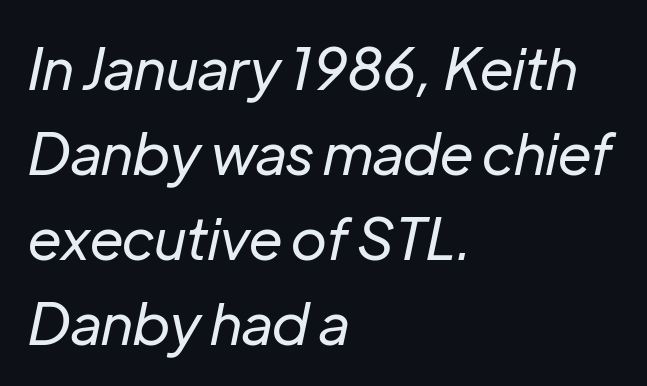
Q: Is the text bold? A: No.
Q: Is the text italic (slanted)? A: Yes, it leans right by about 12 degrees.
Q: Is the text underlined? A: No.
Q: How is the paragraph aligned? A: Left-aligned.
Q: Is the spacing between letters normal or unusually wide? A: Normal.
Q: Is the spacing between lines tight, normal or loose? A: Normal.
Q: Width (condensed, normal, or wide)? A: Normal.
Q: Stroke contrast? A: Low.
Q: x-height? A: Medium.
Q: Monospaced? A: No.
